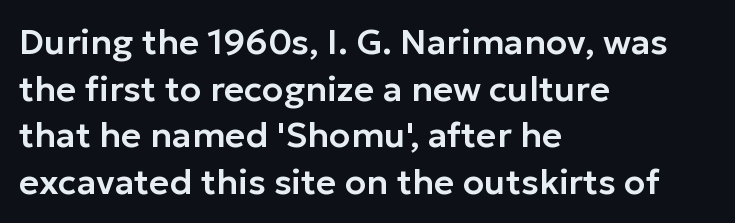
Q: Is the text italic (slanted)? A: No, it is upright.
Q: Is the typeface a serif or a sans-serif typeface? A: Sans-serif.
Q: Is the text underlined? A: No.
Q: How is the paragraph aligned? A: Left-aligned.
Q: Is the spacing between letters normal or unusually wide? A: Normal.
Q: Is the spacing between lines tight, normal or loose? A: Normal.
Q: Width (condensed, normal, or wide)? A: Normal.
Q: Stroke contrast? A: Low.
Q: x-height? A: Medium.
Q: Monospaced? A: No.
